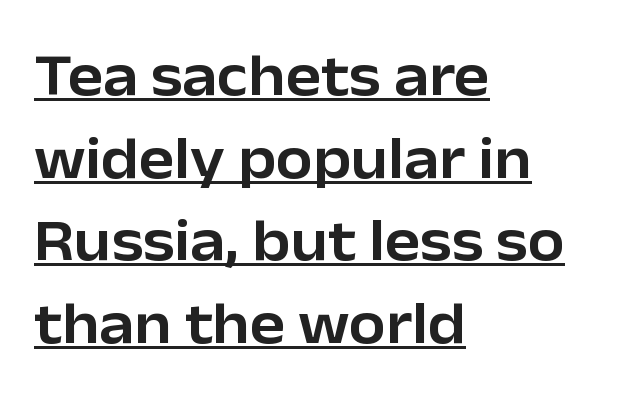
{"serif": "no", "italic": "no", "width": "normal", "stroke_contrast": "low", "x_height": "medium", "monospaced": "no", "underline": "yes", "align": "left", "line_spacing": "normal", "line_spacing_ratio": 1.4, "letter_spacing": "normal", "letter_spacing_em": 0.0, "glyph_px": 59}
